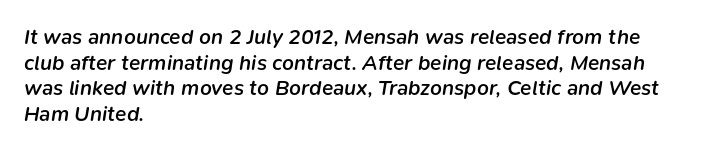
The image shows 21 px text type, italic (leaning right); set left-aligned, line spacing 1.22x, normal letter spacing, not underlined.
